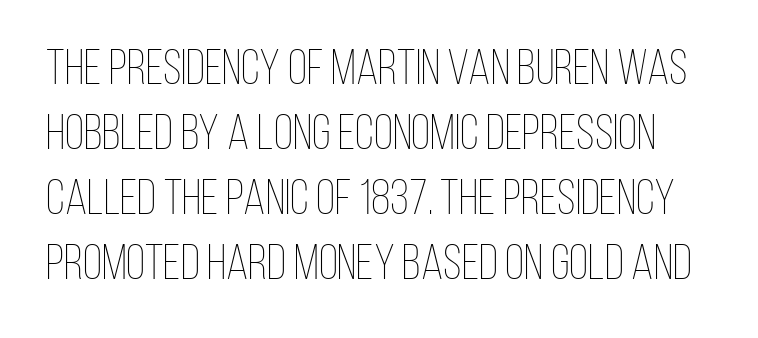
The image shows 50 px thin, condensed type, upright; set normal line spacing (1.3x), normal letter spacing, not underlined; low stroke contrast and a large x-height.
